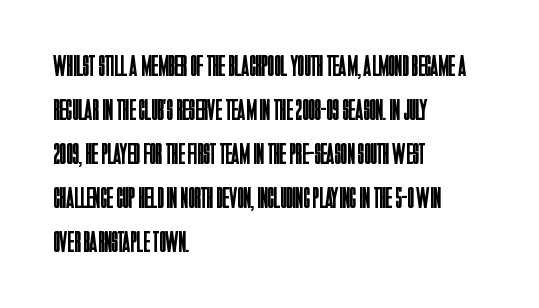
The image shows 30 px regular-weight, condensed sans-serif type, upright; set left-aligned, normal line spacing (1.47x), normal letter spacing, not underlined; low stroke contrast and a large x-height.
